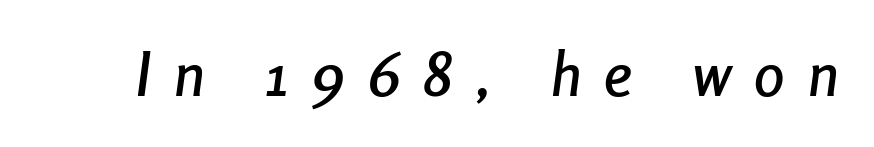
{"italic": "yes", "lean": "right", "slant_degrees": 8, "width": "condensed", "stroke_contrast": "low", "x_height": "medium", "monospaced": "no", "underline": "no", "letter_spacing": "wide", "letter_spacing_em": 0.38, "glyph_px": 61}
